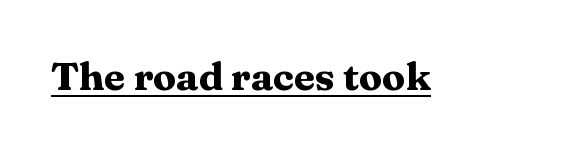
Has an underline been added? It has. Spacing verdict: proportional, widths tailored to each character. A typesetter would mark this as roman, not italic. Spacing between characters is what you'd get straight out of the box. The rendering shows small feet on the letterforms — a serif design. Does the weight exceed regular? Yes, all the way to bold.
